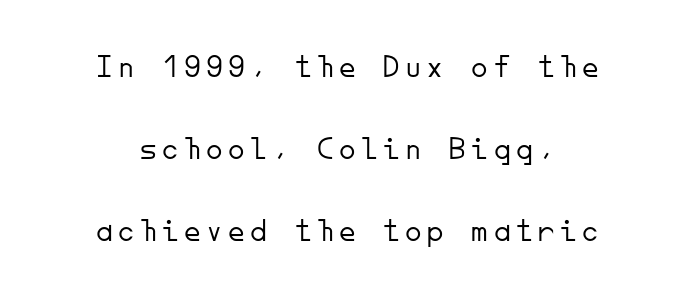
Fixed-width glyphs throughout — classic coding-font behaviour. Honestly, there is no underline to notice here at all. Summary of weight: not heavy and not bold. Short and long lines alike share a common midpoint.
